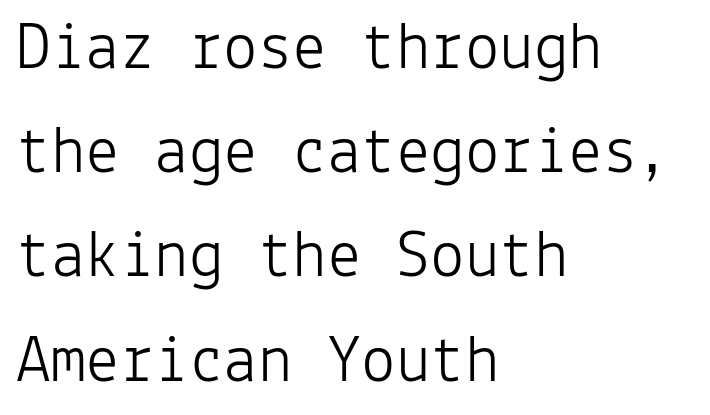
The image shows 69 px light sans-serif type, upright, monospaced; set left-aligned, normal line spacing (1.51x), normal letter spacing, not underlined; low stroke contrast and a medium x-height.
